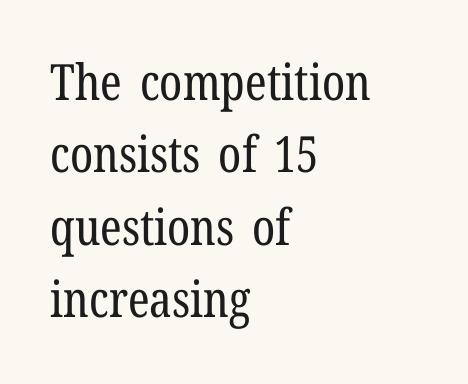
The image shows 50 px regular-weight, condensed serif type, upright; set left-aligned, normal line spacing (1.45x), normal letter spacing, not underlined; low stroke contrast and a medium x-height.
